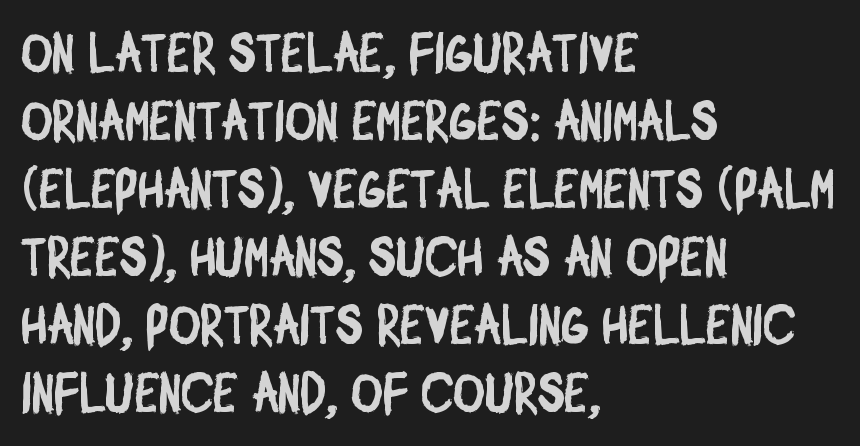
You could not count columns in this text — the font is proportionally spaced. Is the block centered? No — it sits flush against the left margin. The baseline area is clear. There is no visible air inserted between adjacent glyphs.
